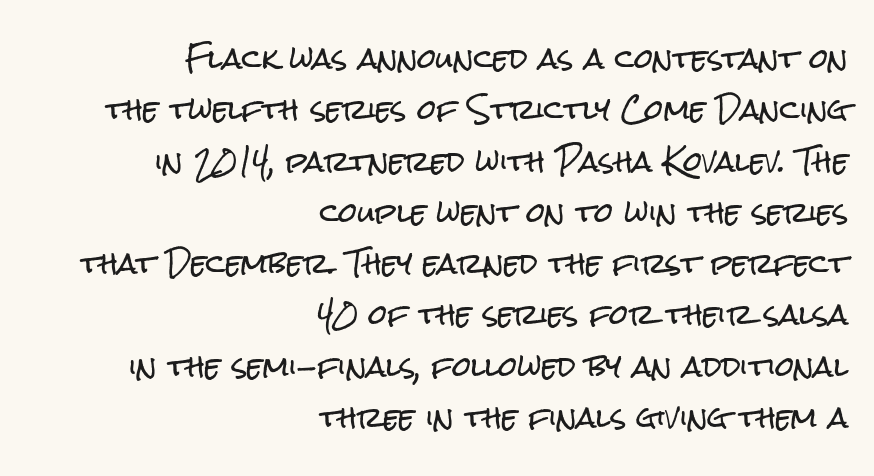
{"italic": "no", "underline": "no", "align": "right", "line_spacing": "loose", "line_spacing_ratio": 1.9, "letter_spacing": "normal", "letter_spacing_em": 0.0, "glyph_px": 27}
